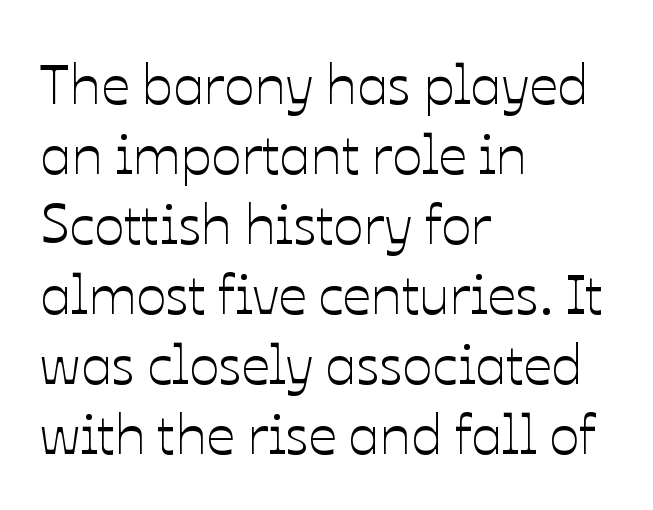
Q: Is the text italic (slanted)? A: No, it is upright.
Q: Is the text underlined? A: No.
Q: How is the paragraph aligned? A: Left-aligned.
Q: Is the spacing between letters normal or unusually wide? A: Normal.
Q: Is the spacing between lines tight, normal or loose? A: Normal.
Q: Width (condensed, normal, or wide)? A: Normal.
Q: Stroke contrast? A: Low.
Q: x-height? A: Medium.
Q: Monospaced? A: No.
